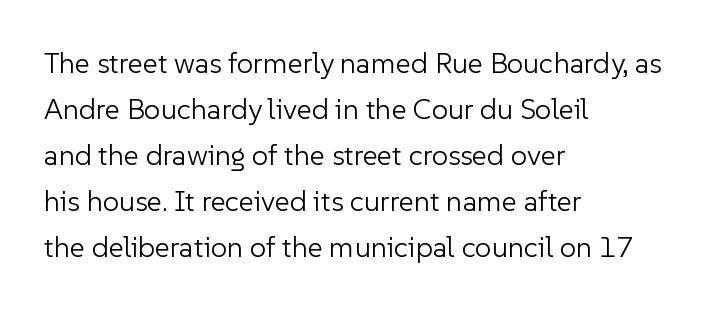
Q: Is the text bold? A: No.
Q: Is the text italic (slanted)? A: No, it is upright.
Q: Is the typeface a serif or a sans-serif typeface? A: Sans-serif.
Q: Is the text underlined? A: No.
Q: How is the paragraph aligned? A: Left-aligned.
Q: Is the spacing between letters normal or unusually wide? A: Normal.
Q: Is the spacing between lines tight, normal or loose? A: Normal.
Q: Width (condensed, normal, or wide)? A: Normal.
Q: Stroke contrast? A: Low.
Q: x-height? A: Medium.
Q: Monospaced? A: No.
